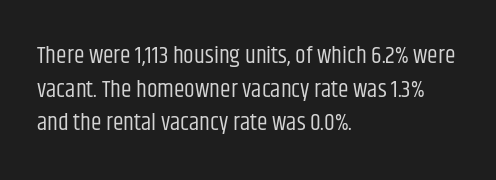
Does the copy run flush right? No — it runs flush left. Does extra space separate the letters? No, they use regular spacing. The letters look calm and open, with moderate or lighter stems. Beneath every word, the page is bare. Normally led — the rows are evenly, conventionally spaced.
